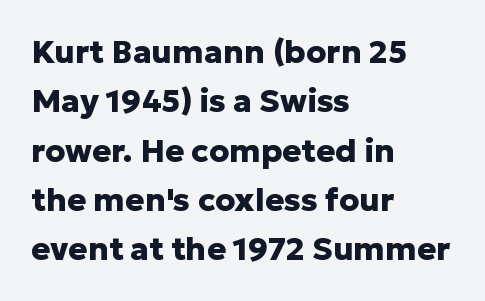
{"serif": "no", "italic": "no", "bold": "yes", "weight": "heavy", "width": "normal", "stroke_contrast": "low", "x_height": "medium", "monospaced": "no", "underline": "no", "align": "left", "line_spacing": "normal", "line_spacing_ratio": 1.54, "letter_spacing": "normal", "letter_spacing_em": 0.0, "glyph_px": 32}
